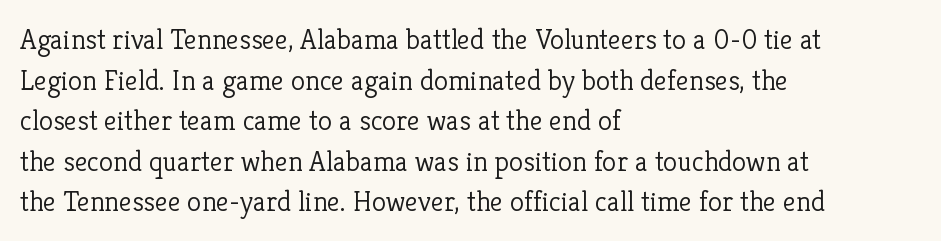
You could call the tracking neutral — neither tight nor loose. The rag falls on the right side of this text block. No word sits above an underline. Leading matches the norm, producing a regular column. Look at the bottom of the vertical strokes: they flare into serifs here. Each stroke keeps to a modest, everyday thickness or less.
